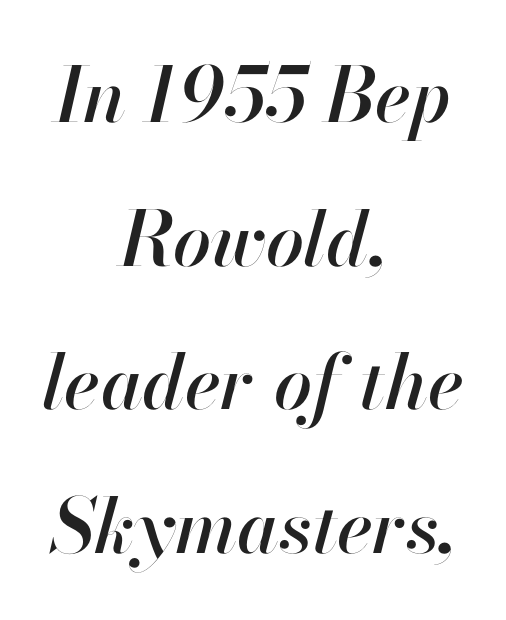
{"italic": "yes", "lean": "right", "slant_degrees": 13, "width": "normal", "stroke_contrast": "high", "x_height": "small", "monospaced": "no", "underline": "no", "align": "center", "line_spacing_ratio": 1.89, "letter_spacing": "normal", "letter_spacing_em": 0.0, "glyph_px": 76}
